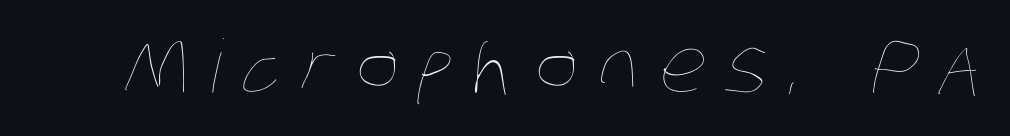
The image shows 73 px thin, condensed type; set unusually wide letter spacing (+0.28 em), not underlined; low stroke contrast and a large x-height.
